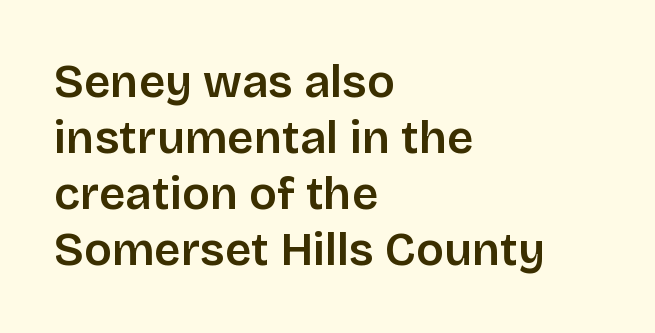
Q: Is the text bold? A: Semi-bold.
Q: Is the text italic (slanted)? A: No, it is upright.
Q: Is the typeface a serif or a sans-serif typeface? A: Sans-serif.
Q: Is the text underlined? A: No.
Q: How is the paragraph aligned? A: Left-aligned.
Q: Is the spacing between letters normal or unusually wide? A: Normal.
Q: Width (condensed, normal, or wide)? A: Normal.
Q: Stroke contrast? A: Low.
Q: x-height? A: Large.
Q: Monospaced? A: No.
